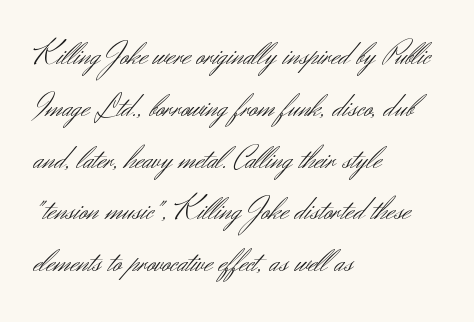
Heft: none added — not bold. The designer left line spacing at the default. The letterforms sit shoulder to shoulder at normal distance. The lines are quadded left. Regarding serifs, this sample does without them.
